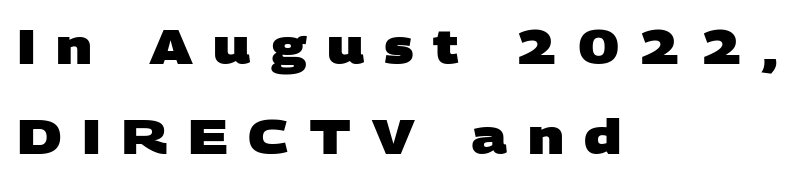
The face used here is proportionally spaced, like ordinary book or web type. The baseline area is clear. This sample uses a sans-serif face. The paragraph shown leans on its left margin. Inter-character spacing is expanded well beyond the font's built-in metrics.
